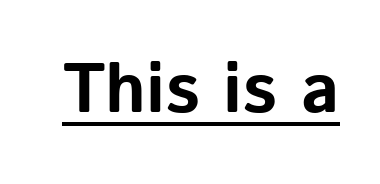
{"serif": "no", "italic": "no", "bold": "yes", "weight": "bold", "width": "normal", "stroke_contrast": "low", "x_height": "medium", "monospaced": "no", "underline": "yes", "letter_spacing": "normal", "letter_spacing_em": 0.0, "glyph_px": 70}
